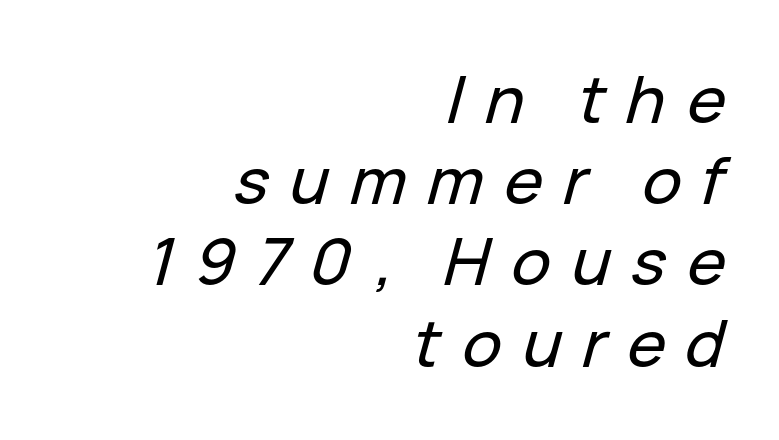
The image shows 65 px text type, italic (leaning right); set right-aligned, normal line spacing (1.25x), unusually wide letter spacing (+0.32 em), not underlined; low stroke contrast and a medium x-height.
